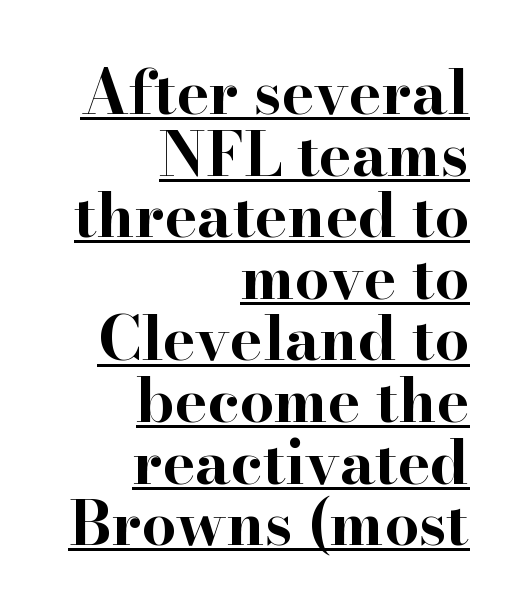
The image shows 61 px bold, wide serif type, upright; set right-aligned, tight line spacing (1.01x), normal letter spacing, underlined; high stroke contrast and a small x-height.
